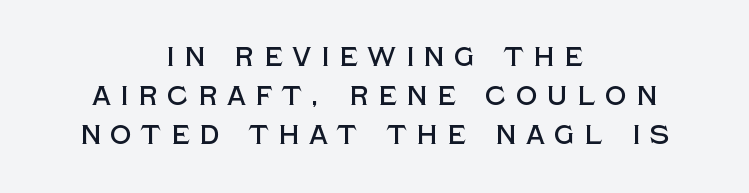
Upright lettering throughout. Words float on clear page, feet unadorned. Horizontal bands of white between lines are of average thickness. Loose tracking; the words dissolve into strings of separated letters. One-word summary of the alignment: center.
